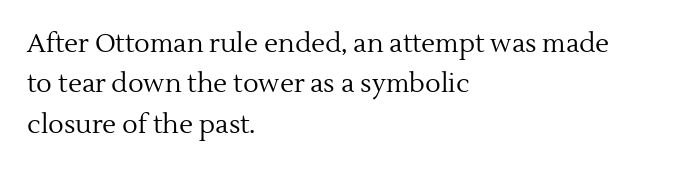
The image shows 26 px text type, upright; set left-aligned, normal line spacing (1.55x), normal letter spacing, not underlined.
